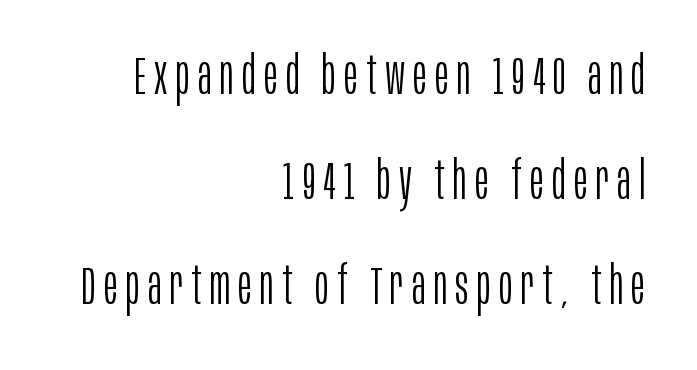
The image shows 52 px light, condensed sans-serif type, upright; set right-aligned, loose line spacing (2.02x), not underlined; low stroke contrast and a large x-height.
